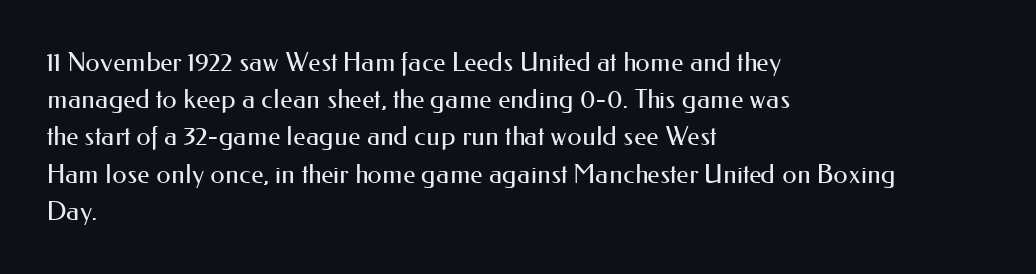
Q: Is the text bold? A: No.
Q: Is the text italic (slanted)? A: No, it is upright.
Q: Is the text underlined? A: No.
Q: How is the paragraph aligned? A: Left-aligned.
Q: Is the spacing between letters normal or unusually wide? A: Normal.
Q: Is the spacing between lines tight, normal or loose? A: Normal.
